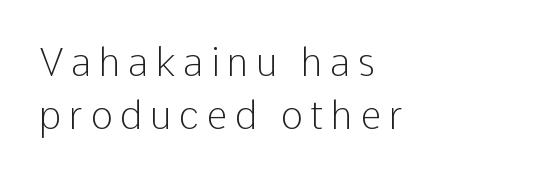
Note the varied advance widths — an 'i' is clearly narrower than an 'm'. Stroke terminals: plain, sans-serif. Each row of text sits above clean, open space. Leftover space on each line is placed entirely after the last word. The lettering stays uniformly vertical, giving the passage a roman look. The space between consecutive lines is moderate.
